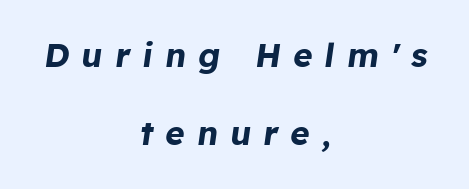
The image shows 33 px bold type, italic (leaning right); set centered, loose line spacing (2.37x), unusually wide letter spacing (+0.37 em), not underlined; low stroke contrast and a medium x-height.
